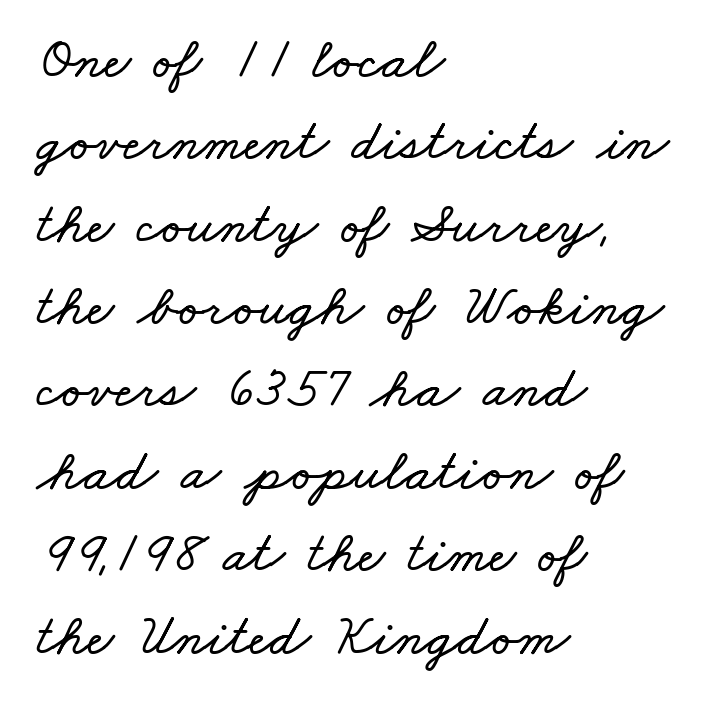
The image shows 58 px wide type; set left-aligned, normal line spacing (1.42x), normal letter spacing, not underlined; low stroke contrast and a small x-height.
